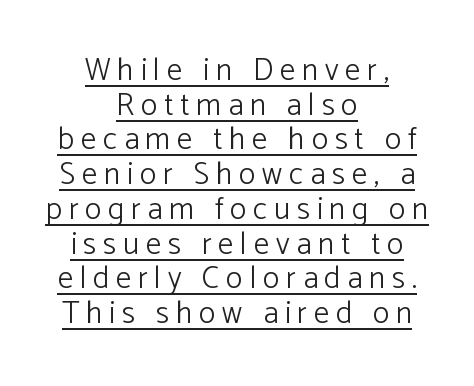
The image shows 31 px light sans-serif type, upright; set centered, tight line spacing (1.12x), unusually wide letter spacing (+0.22 em), underlined; low stroke contrast and a medium x-height.
